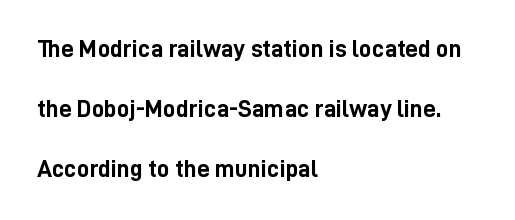
Q: Is the text bold? A: Yes.
Q: Is the text italic (slanted)? A: No, it is upright.
Q: Is the text underlined? A: No.
Q: How is the paragraph aligned? A: Left-aligned.
Q: Is the spacing between letters normal or unusually wide? A: Normal.
Q: Is the spacing between lines tight, normal or loose? A: Loose.
